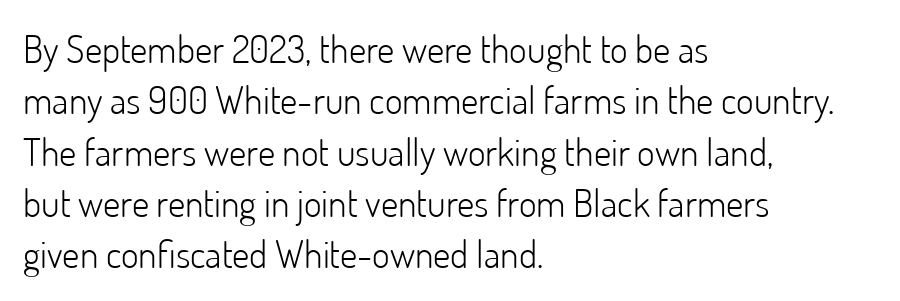
The letters look calm and open, with moderate or lighter stems. Spacing verdict: proportional, widths tailored to each character. Leading matches the norm, producing a regular column. In terms of letterform style, serifs are entirely absent. What stands out about the letter spacing? Nothing — it is the standard amount. Letters rest on an invisible, unmarked baseline.
